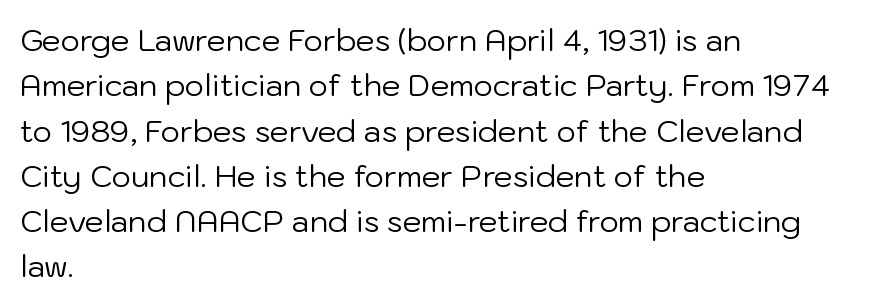
Q: Is the text bold? A: No.
Q: Is the text italic (slanted)? A: No, it is upright.
Q: Is the typeface a serif or a sans-serif typeface? A: Sans-serif.
Q: Is the text underlined? A: No.
Q: How is the paragraph aligned? A: Left-aligned.
Q: Is the spacing between letters normal or unusually wide? A: Normal.
Q: Is the spacing between lines tight, normal or loose? A: Normal.
Q: Width (condensed, normal, or wide)? A: Normal.
Q: Stroke contrast? A: Low.
Q: x-height? A: Medium.
Q: Monospaced? A: No.
